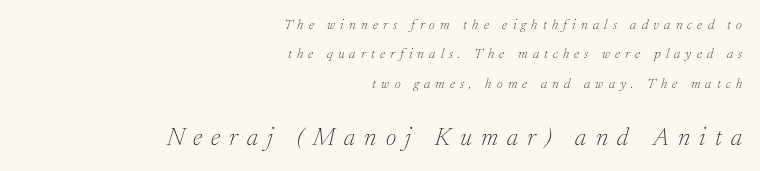
{"italic": "yes", "lean": "right", "slant_degrees": 17, "bold": "no", "underline": "no", "align": "right", "line_spacing": "loose", "line_spacing_ratio": 2.1, "letter_spacing": "wide", "letter_spacing_em": 0.37, "larger_block": "second", "size_ratio": 1.79, "glyph_px": 25}
